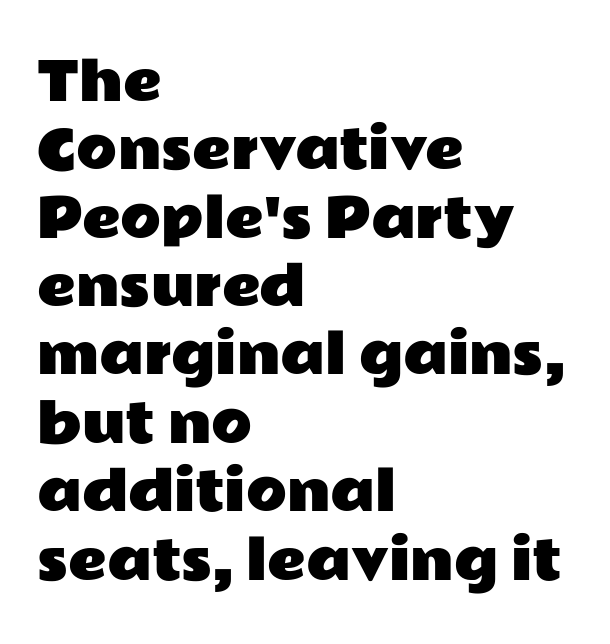
{"serif": "no", "italic": "no", "width": "wide", "stroke_contrast": "low", "x_height": "medium", "monospaced": "no", "underline": "no", "align": "left", "line_spacing": "normal", "line_spacing_ratio": 1.29, "letter_spacing": "normal", "letter_spacing_em": 0.0, "glyph_px": 53}
